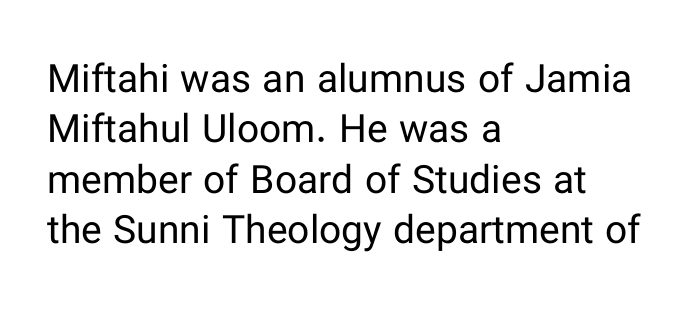
Q: Is the text bold? A: No.
Q: Is the text italic (slanted)? A: No, it is upright.
Q: Is the typeface a serif or a sans-serif typeface? A: Sans-serif.
Q: Is the text underlined? A: No.
Q: How is the paragraph aligned? A: Left-aligned.
Q: Is the spacing between letters normal or unusually wide? A: Normal.
Q: Is the spacing between lines tight, normal or loose? A: Normal.
Q: Width (condensed, normal, or wide)? A: Normal.
Q: Stroke contrast? A: Low.
Q: x-height? A: Medium.
Q: Monospaced? A: No.
